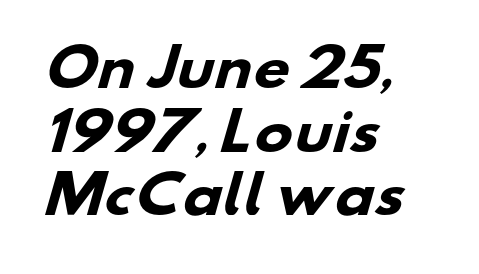
Q: Is the text bold? A: Yes.
Q: Is the typeface a serif or a sans-serif typeface? A: Sans-serif.
Q: Is the text underlined? A: No.
Q: How is the paragraph aligned? A: Left-aligned.
Q: Is the spacing between letters normal or unusually wide? A: Normal.
Q: Is the spacing between lines tight, normal or loose? A: Normal.
Q: Width (condensed, normal, or wide)? A: Wide.
Q: Stroke contrast? A: Low.
Q: x-height? A: Small.
Q: Monospaced? A: No.
